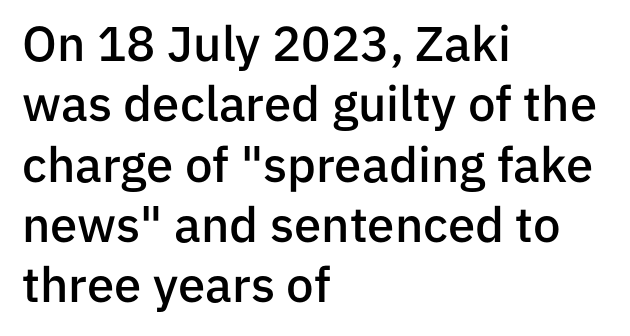
The image shows 49 px semibold sans-serif type, upright; set left-aligned, line spacing 1.23x, normal letter spacing, not underlined; low stroke contrast and a medium x-height.
